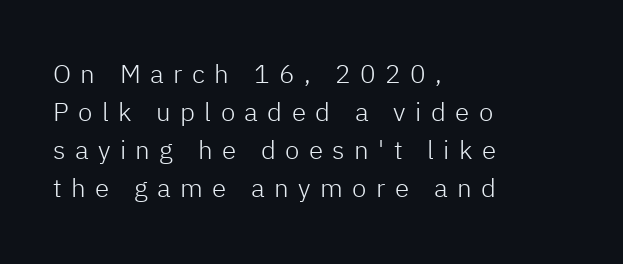
{"italic": "no", "bold": "no", "underline": "no", "align": "left", "line_spacing": "normal", "line_spacing_ratio": 1.46, "letter_spacing": "wide", "letter_spacing_em": 0.36, "glyph_px": 26}
